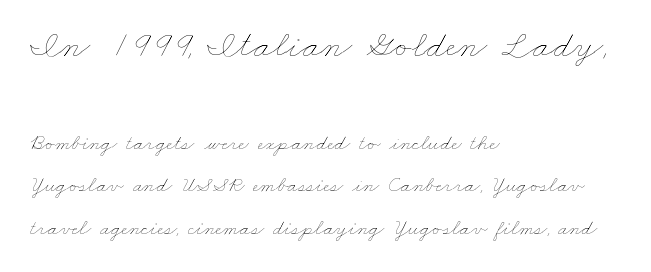
Q: Is the text bold? A: No.
Q: Is the text underlined? A: No.
Q: How is the paragraph aligned? A: Left-aligned.
Q: Is the spacing between letters normal or unusually wide? A: Normal.
Q: Is the spacing between lines tight, normal or loose? A: Loose.
Q: Which block of text is set in a larger size, the first (top) or the second (bottom)? A: The first (top) one.
Q: Width (condensed, normal, or wide)? A: Wide.
Q: Stroke contrast? A: Low.
Q: x-height? A: Small.
Q: Monospaced? A: No.
